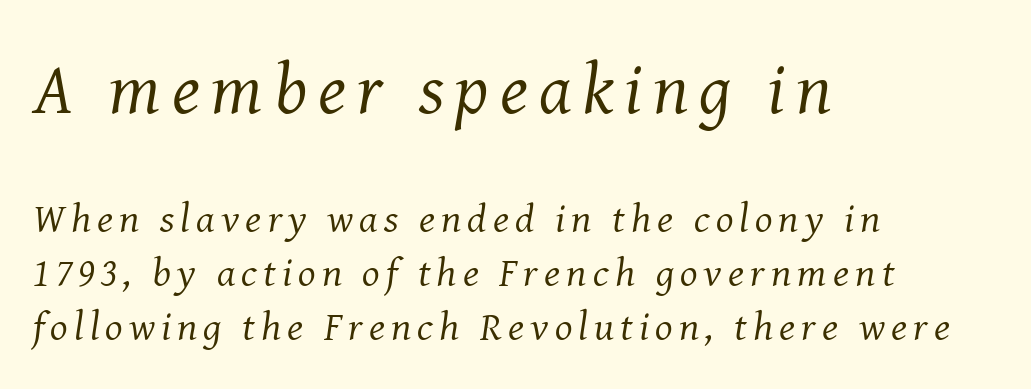
Q: Is the text bold? A: No.
Q: Is the text italic (slanted)? A: Yes, it leans right by about 8 degrees.
Q: Is the typeface a serif or a sans-serif typeface? A: Serif.
Q: Is the text underlined? A: No.
Q: How is the paragraph aligned? A: Left-aligned.
Q: Is the spacing between lines tight, normal or loose? A: Normal.
Q: Which block of text is set in a larger size, the first (top) or the second (bottom)? A: The first (top) one.
Q: Width (condensed, normal, or wide)? A: Normal.
Q: Stroke contrast? A: Medium.
Q: x-height? A: Medium.
Q: Monospaced? A: No.
